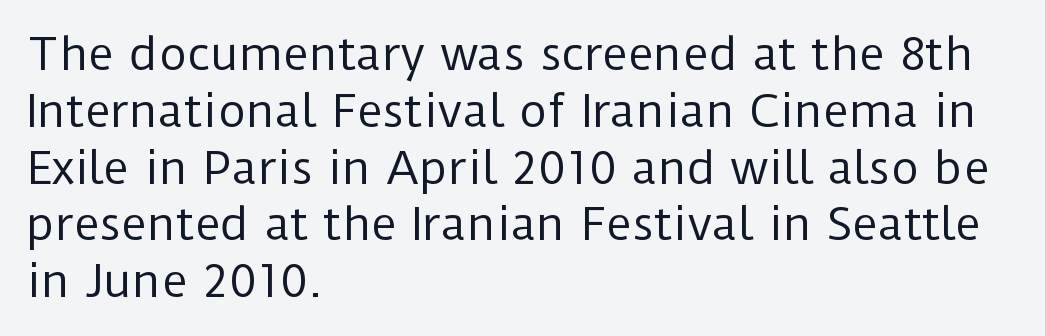
{"serif": "no", "italic": "no", "bold": "no", "weight": "regular", "width": "normal", "stroke_contrast": "low", "x_height": "medium", "monospaced": "no", "underline": "no", "align": "left", "line_spacing": "normal", "line_spacing_ratio": 1.29, "letter_spacing": "normal", "letter_spacing_em": 0.0, "glyph_px": 44}
